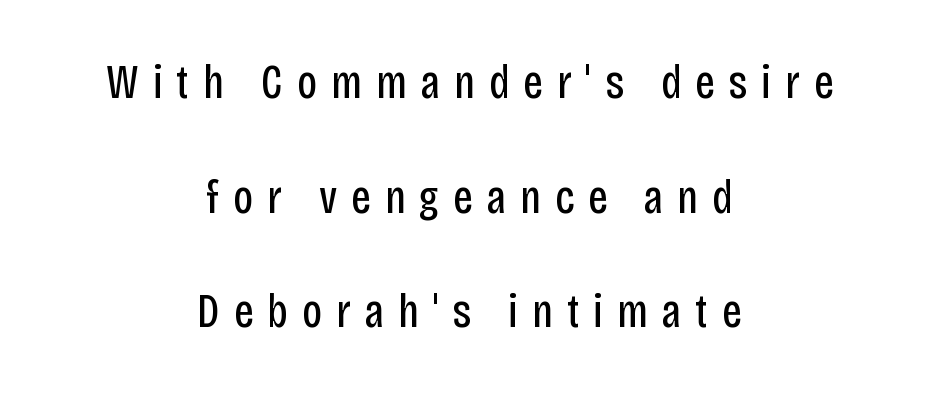
The image shows 48 px regular-weight, condensed sans-serif type, upright; set centered, loose line spacing (2.39x), unusually wide letter spacing (+0.29 em), not underlined; low stroke contrast and a large x-height.
